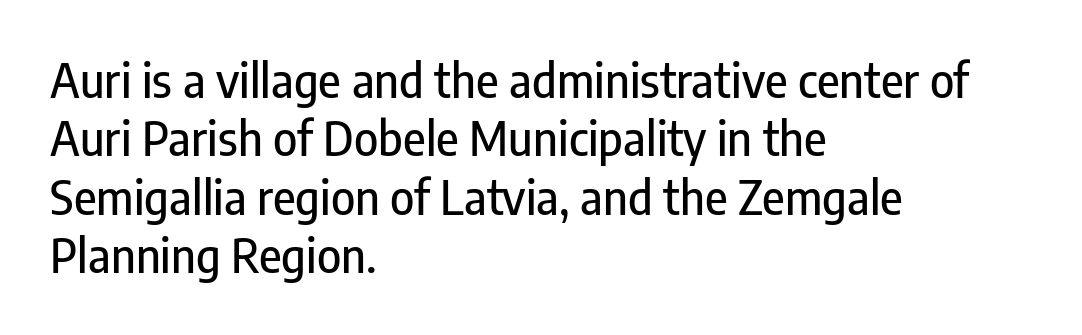
The image shows 46 px condensed sans-serif type, upright; set left-aligned, normal line spacing (1.27x), normal letter spacing, not underlined; low stroke contrast and a medium x-height.
